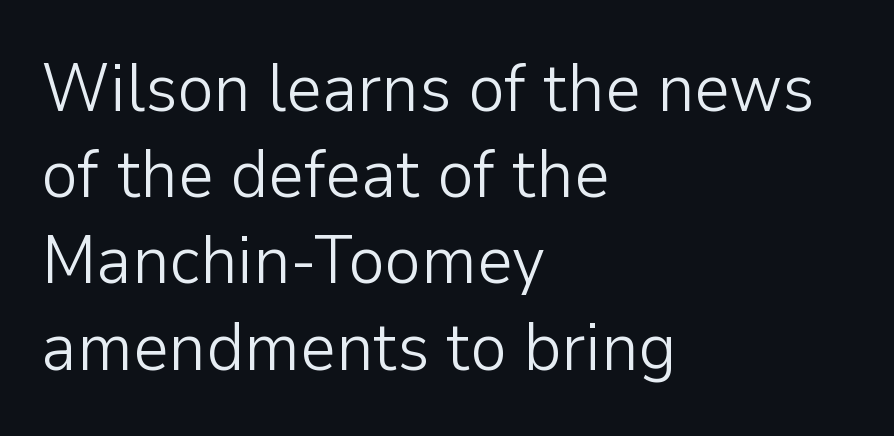
The font's upright variant was chosen for this text. Casual observation: everything's shoved over to the left. What's the leading like? Ordinary, nothing unusual. The font is comparable to plain body text, perhaps lighter. Between one letter and the next there's only the usual sliver of space. Nope, no serifs anywhere on these letters.
